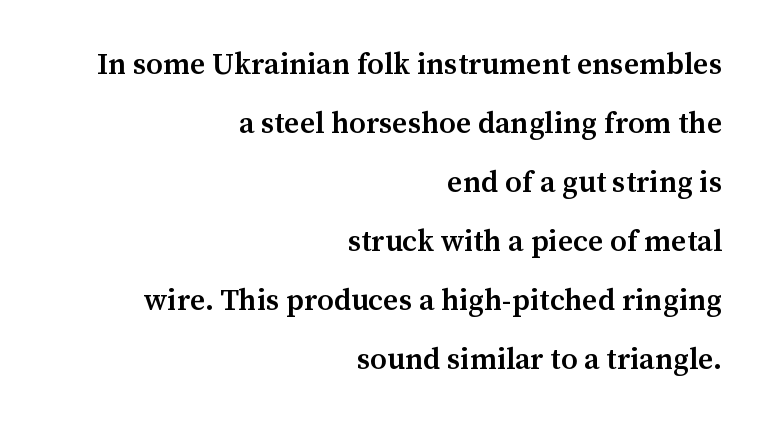
Q: Is the text bold? A: Semi-bold.
Q: Is the text italic (slanted)? A: No, it is upright.
Q: Is the typeface a serif or a sans-serif typeface? A: Serif.
Q: Is the text underlined? A: No.
Q: How is the paragraph aligned? A: Right-aligned.
Q: Is the spacing between letters normal or unusually wide? A: Normal.
Q: Is the spacing between lines tight, normal or loose? A: Loose.
Q: Width (condensed, normal, or wide)? A: Normal.
Q: Stroke contrast? A: Medium.
Q: x-height? A: Medium.
Q: Monospaced? A: No.
